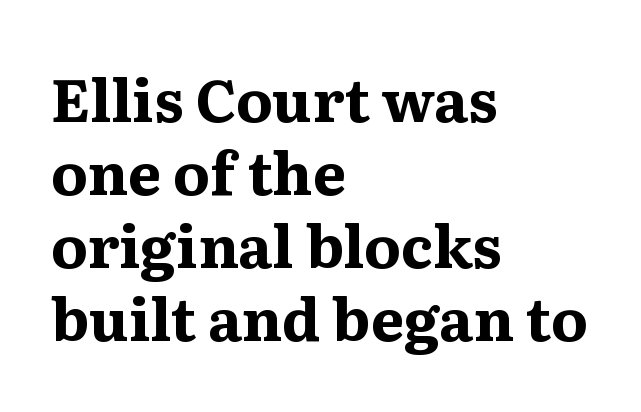
{"serif": "yes", "italic": "no", "bold": "yes", "weight": "bold", "width": "normal", "stroke_contrast": "medium", "x_height": "medium", "monospaced": "no", "underline": "no", "align": "left", "line_spacing_ratio": 1.24, "letter_spacing": "normal", "letter_spacing_em": 0.0, "glyph_px": 59}
